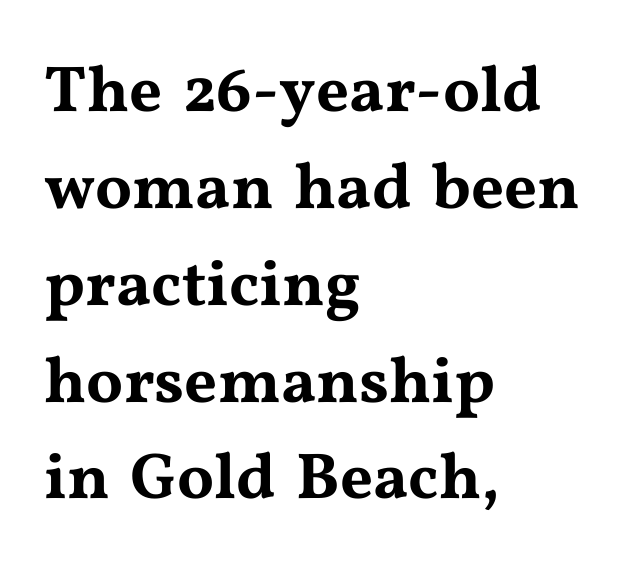
{"serif": "yes", "italic": "no", "width": "wide", "stroke_contrast": "medium", "x_height": "medium", "monospaced": "no", "underline": "no", "align": "left", "line_spacing": "normal", "line_spacing_ratio": 1.49, "letter_spacing": "normal", "letter_spacing_em": 0.0, "glyph_px": 65}
